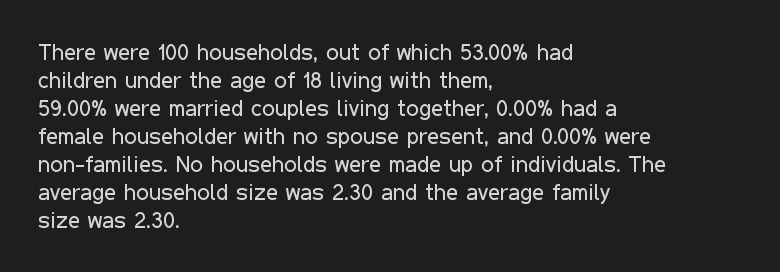
Q: Is the text bold? A: No.
Q: Is the text italic (slanted)? A: No, it is upright.
Q: Is the text underlined? A: No.
Q: How is the paragraph aligned? A: Left-aligned.
Q: Is the spacing between letters normal or unusually wide? A: Normal.
